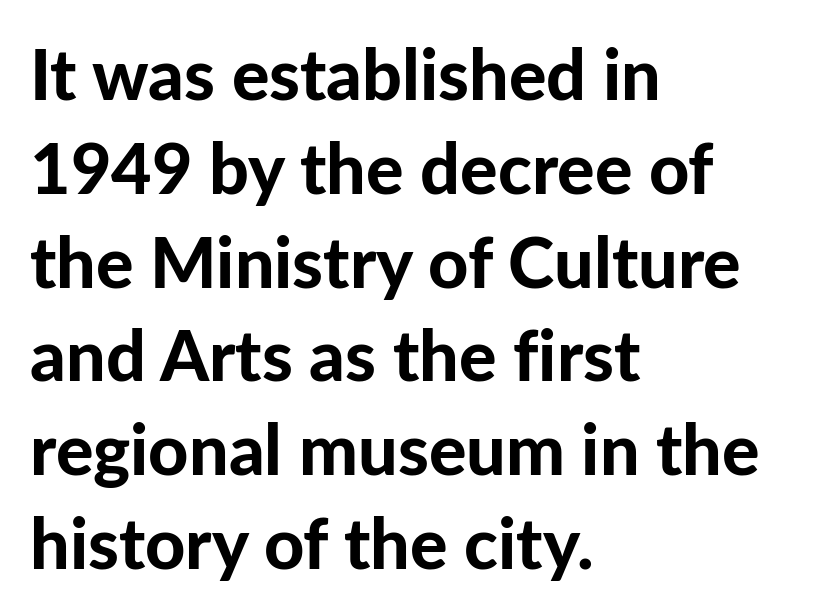
A normal amount of white space separates one row of letters from the next. Is there any slant? The stems are plumb. Is this a fixed-width face? No — the glyphs have proportional, varying widths. The text block is weighted toward the left margin, trailing off unevenly rightward.
